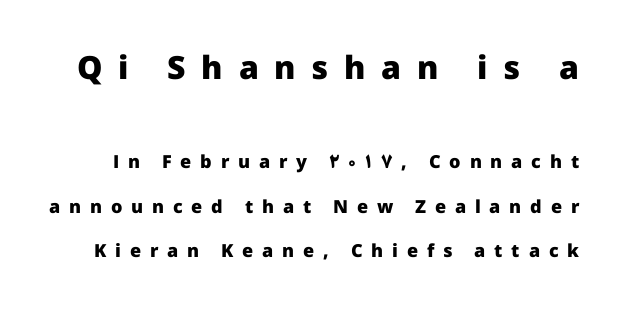
{"serif": "no", "italic": "no", "bold": "yes", "weight": "heavy", "width": "normal", "stroke_contrast": "low", "x_height": "medium", "monospaced": "no", "underline": "no", "line_spacing": "loose", "line_spacing_ratio": 2.46, "letter_spacing": "wide", "letter_spacing_em": 0.49, "larger_block": "first", "size_ratio": 1.78, "glyph_px": 32}
